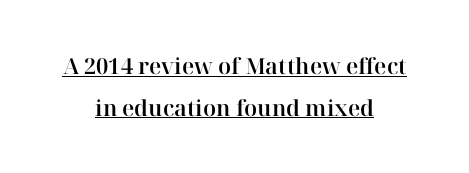
Q: Is the text italic (slanted)? A: No, it is upright.
Q: Is the text underlined? A: Yes.
Q: How is the paragraph aligned? A: Centered.
Q: Is the spacing between letters normal or unusually wide? A: Normal.
